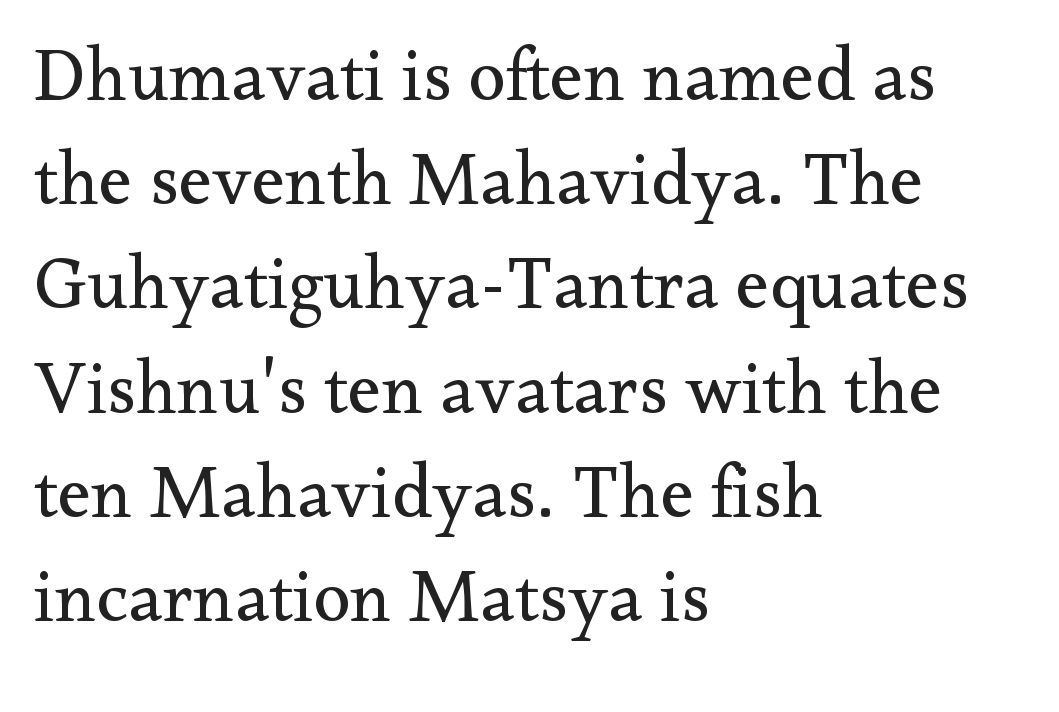
The image shows 75 px regular-weight serif type, upright; set left-aligned, normal line spacing (1.39x), normal letter spacing, not underlined; medium stroke contrast and a small x-height.
